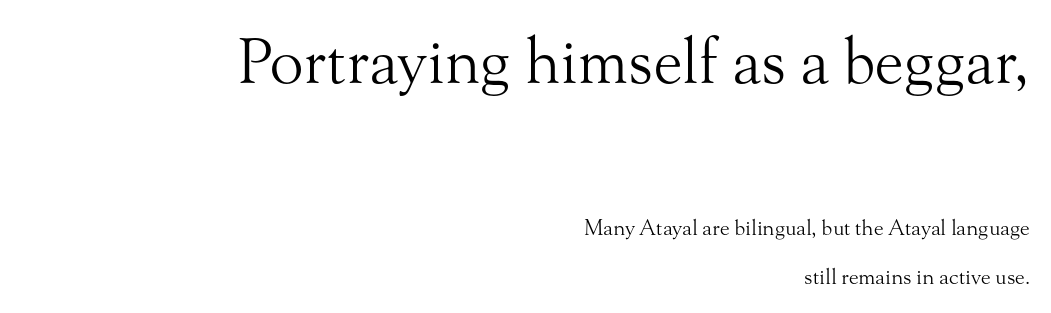
{"serif": "yes", "italic": "no", "bold": "no", "weight": "light", "width": "normal", "stroke_contrast": "medium", "x_height": "small", "monospaced": "no", "underline": "no", "align": "right", "line_spacing": "loose", "line_spacing_ratio": 2.32, "letter_spacing": "normal", "letter_spacing_em": 0.0, "larger_block": "first", "size_ratio": 2.95, "glyph_px": 62}
